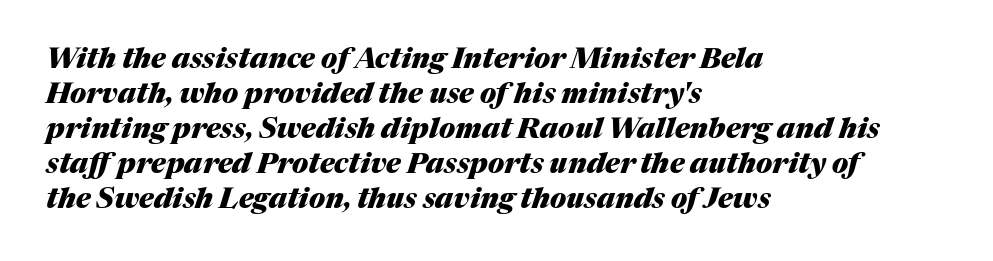
Is the letter spacing exaggerated? No — it looks like the ordinary default. Is this a fixed-width face? No — the glyphs have proportional, varying widths. Each new line begins a customary step beneath the previous one. Layout note: lines flush left.
